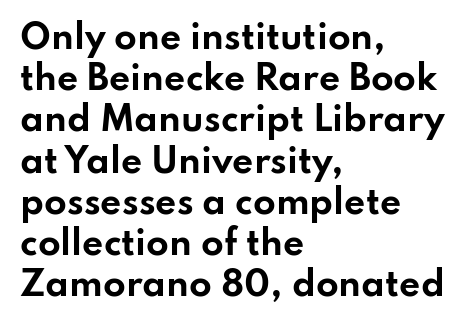
{"serif": "no", "italic": "no", "bold": "yes", "weight": "bold", "width": "wide", "stroke_contrast": "low", "x_height": "small", "monospaced": "no", "underline": "no", "align": "left", "line_spacing": "normal", "line_spacing_ratio": 1.25, "letter_spacing": "normal", "letter_spacing_em": 0.0, "glyph_px": 33}
